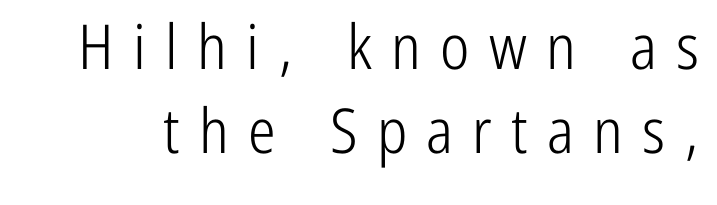
Display-style spreading of the glyphs; the letterfit is very open. This is sans-serif lettering, the kind often seen on screens and signage. Each letter keeps its own natural width here, so spacing adapts to shape. This sample uses an upright cut, with every glyph sitting square on the baseline.
